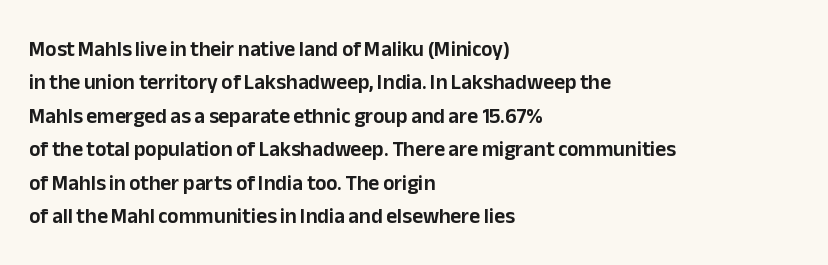
The image shows 21 px text type, upright; set left-aligned, normal line spacing (1.59x), normal letter spacing, not underlined.
